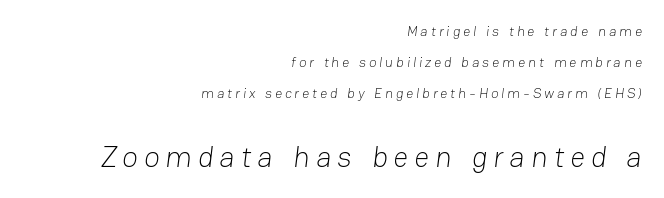
Inter-character spacing is expanded well beyond the font's built-in metrics. Has an underline been added? It has not. The paragraph shown leans on its right margin. These glyphs show unthickened strokes, regular width or finer.
